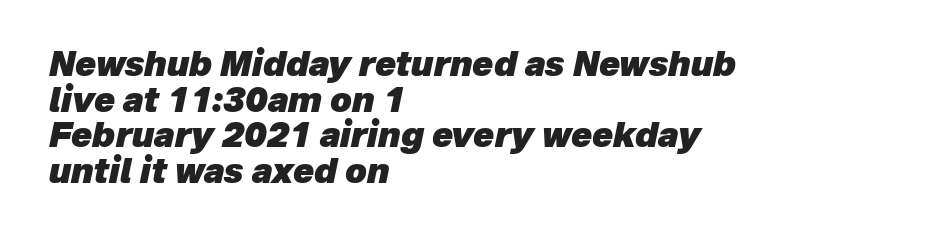
{"italic": "yes", "lean": "right", "slant_degrees": 12, "bold": "yes", "weight": "heavy", "width": "normal", "stroke_contrast": "low", "x_height": "medium", "monospaced": "no", "underline": "no", "align": "left", "line_spacing": "tight", "line_spacing_ratio": 1.05, "letter_spacing": "normal", "letter_spacing_em": 0.0, "glyph_px": 34}
